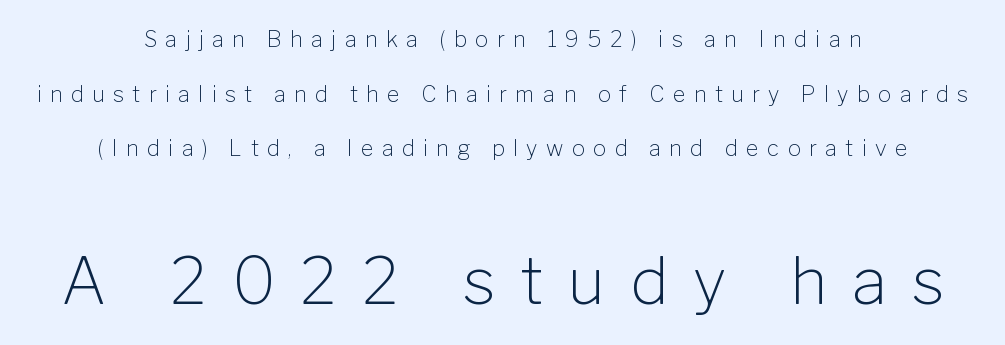
{"serif": "no", "italic": "no", "bold": "no", "weight": "light", "width": "normal", "stroke_contrast": "low", "x_height": "medium", "monospaced": "no", "underline": "no", "align": "center", "line_spacing": "loose", "line_spacing_ratio": 2.48, "letter_spacing": "wide", "letter_spacing_em": 0.38, "larger_block": "second", "size_ratio": 2.95, "glyph_px": 65}
